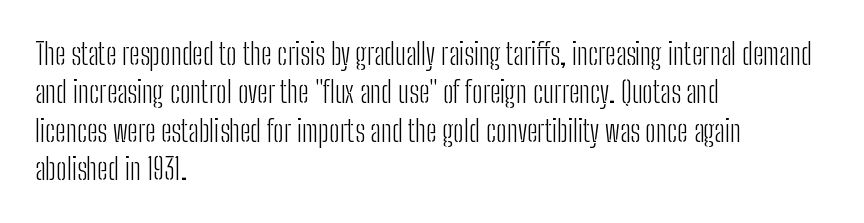
The image shows 30 px light, condensed sans-serif type, upright; set left-aligned, normal line spacing (1.28x), normal letter spacing, not underlined; low stroke contrast and a medium x-height.
